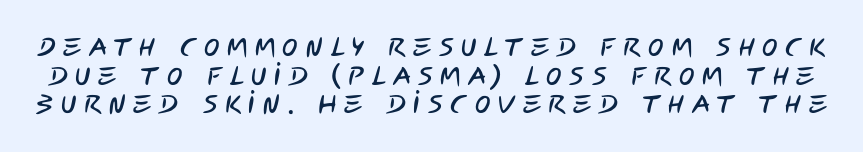
{"underline": "no", "line_spacing": "tight", "line_spacing_ratio": 1.1, "letter_spacing": "wide", "letter_spacing_em": 0.29, "glyph_px": 26}
